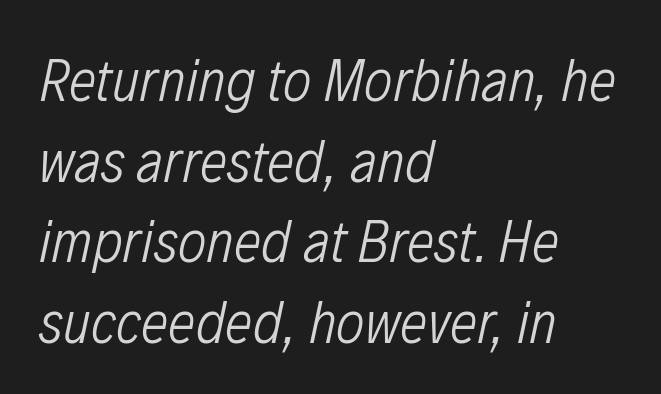
The image shows 61 px light, condensed type, italic (leaning right); set left-aligned, normal line spacing (1.32x), normal letter spacing, not underlined; low stroke contrast and a medium x-height.
